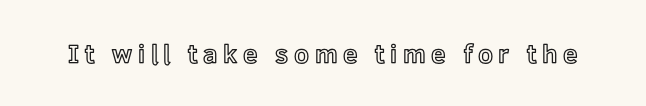
If you drew a line through each stem, it would be perfectly vertical. Inter-character spacing is expanded well beyond the font's built-in metrics. Each row of text sits above clean, open space.
